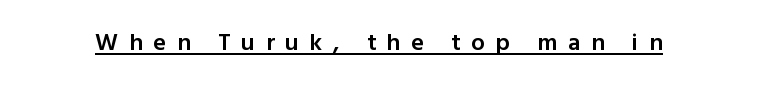
This is moderately heavy type, rendered in semibold. You could only call the tracking loose — the letters float apart. Emphasis is given by a line drawn under the lettering. The lettering holds an erect, upright posture throughout.
